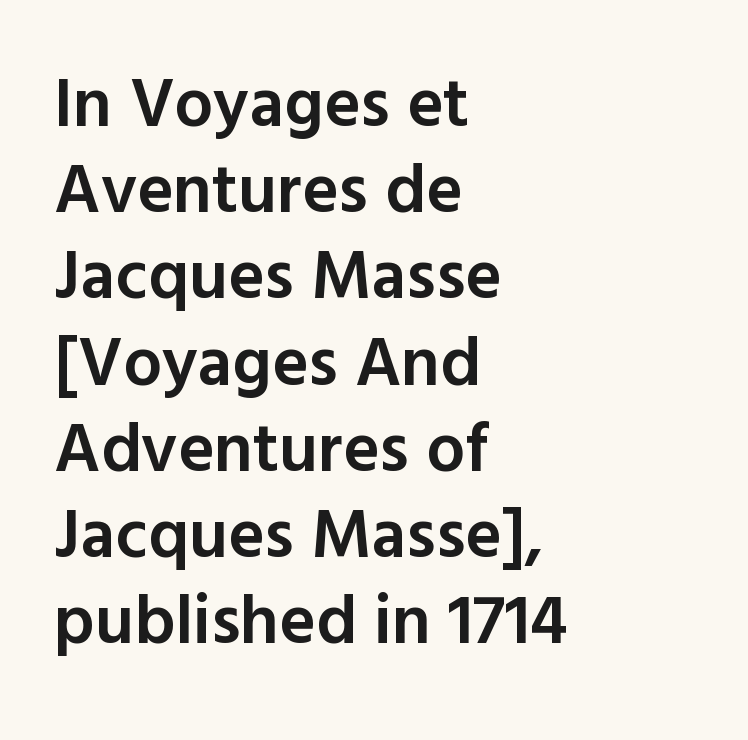
The image shows 69 px semibold sans-serif type, upright; set left-aligned, normal line spacing (1.25x), normal letter spacing, not underlined; a medium x-height.
